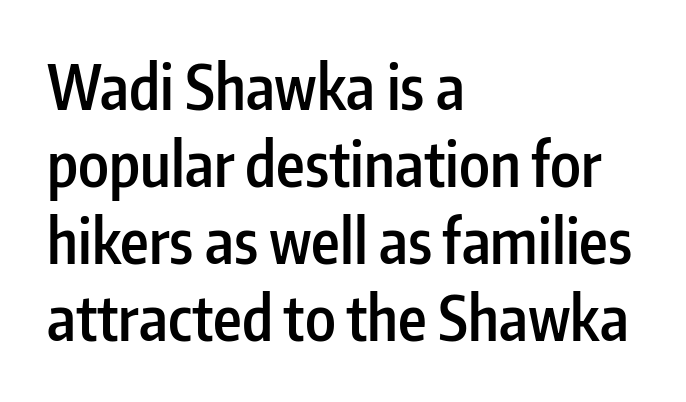
The image shows 61 px semibold, condensed sans-serif type, upright; set left-aligned, normal line spacing (1.26x), normal letter spacing, not underlined; low stroke contrast and a medium x-height.
